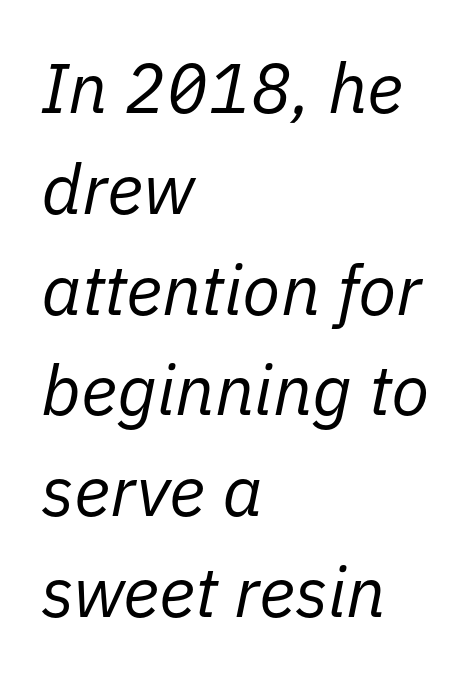
Q: Is the text bold? A: No.
Q: Is the text italic (slanted)? A: Yes, it leans right by about 11 degrees.
Q: Is the text underlined? A: No.
Q: How is the paragraph aligned? A: Left-aligned.
Q: Is the spacing between letters normal or unusually wide? A: Normal.
Q: Is the spacing between lines tight, normal or loose? A: Normal.
Q: Width (condensed, normal, or wide)? A: Normal.
Q: Stroke contrast? A: Low.
Q: x-height? A: Medium.
Q: Monospaced? A: No.
